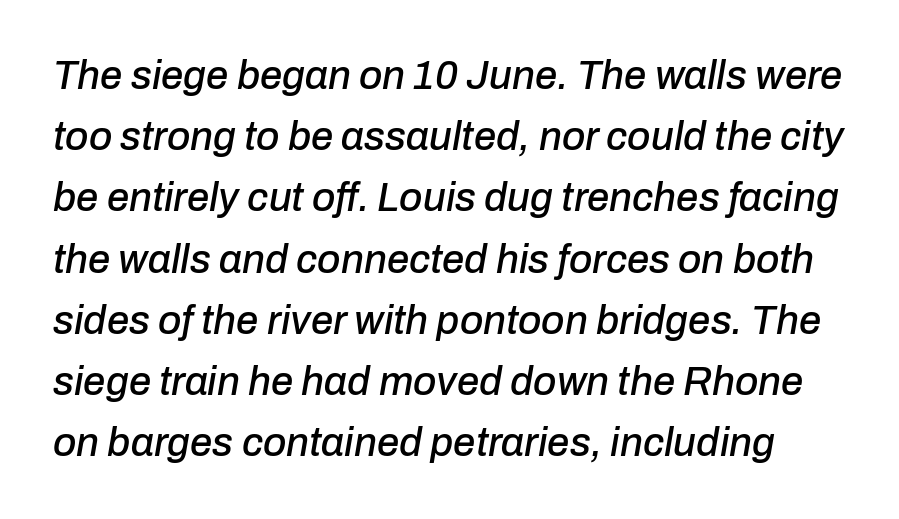
Q: Is the text italic (slanted)? A: Yes, it leans right by about 10 degrees.
Q: Is the text underlined? A: No.
Q: Is the spacing between letters normal or unusually wide? A: Normal.
Q: Is the spacing between lines tight, normal or loose? A: Normal.
Q: Width (condensed, normal, or wide)? A: Normal.
Q: Stroke contrast? A: Low.
Q: x-height? A: Medium.
Q: Monospaced? A: No.
